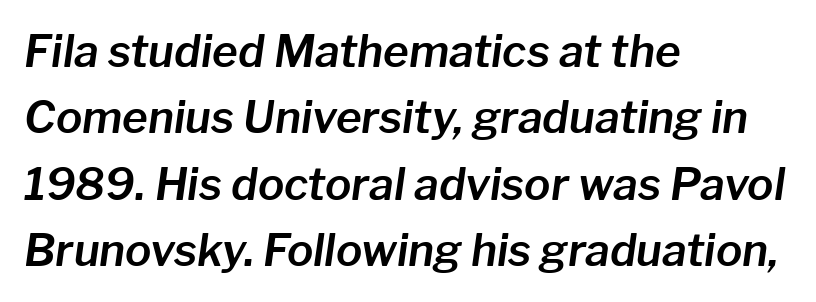
The image shows 44 px text type, italic (leaning right); set left-aligned, normal line spacing (1.51x), normal letter spacing, not underlined; low stroke contrast and a medium x-height.
